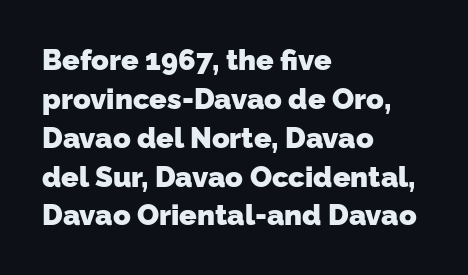
The image shows 29 px heavy sans-serif type; set left-aligned, normal line spacing (1.34x), normal letter spacing, not underlined; low stroke contrast and a medium x-height.
